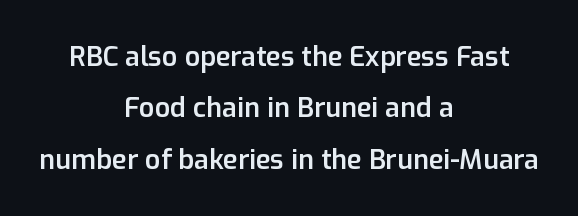
The image shows 27 px text type, upright; set centered, loose line spacing (1.9x), normal letter spacing, not underlined.
